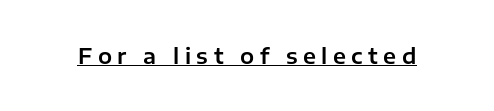
{"italic": "no", "underline": "yes", "letter_spacing": "wide", "letter_spacing_em": 0.26, "glyph_px": 21}
